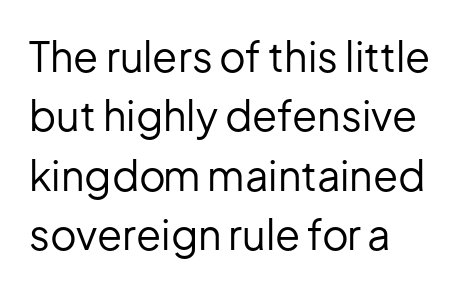
Q: Is the text bold? A: No.
Q: Is the text italic (slanted)? A: No, it is upright.
Q: Is the typeface a serif or a sans-serif typeface? A: Sans-serif.
Q: Is the text underlined? A: No.
Q: How is the paragraph aligned? A: Left-aligned.
Q: Is the spacing between letters normal or unusually wide? A: Normal.
Q: Is the spacing between lines tight, normal or loose? A: Normal.
Q: Width (condensed, normal, or wide)? A: Normal.
Q: Stroke contrast? A: Low.
Q: x-height? A: Medium.
Q: Monospaced? A: No.
